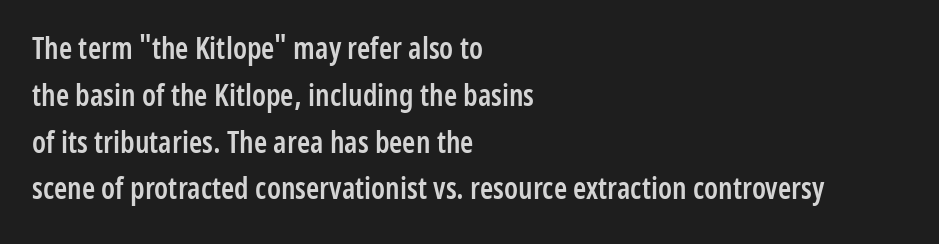
{"serif": "no", "italic": "no", "bold": "semi", "weight": "semibold", "width": "condensed", "stroke_contrast": "low", "x_height": "medium", "monospaced": "no", "underline": "no", "align": "left", "line_spacing": "normal", "line_spacing_ratio": 1.56, "letter_spacing": "normal", "letter_spacing_em": 0.0, "glyph_px": 30}
